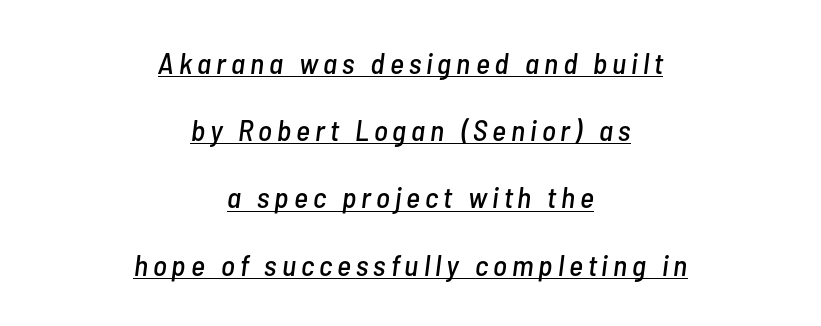
Q: Is the text italic (slanted)? A: Yes, it leans right by about 7 degrees.
Q: Is the text underlined? A: Yes.
Q: How is the paragraph aligned? A: Centered.
Q: Is the spacing between lines tight, normal or loose? A: Loose.
Q: Width (condensed, normal, or wide)? A: Condensed.
Q: Stroke contrast? A: Low.
Q: x-height? A: Medium.
Q: Monospaced? A: No.
